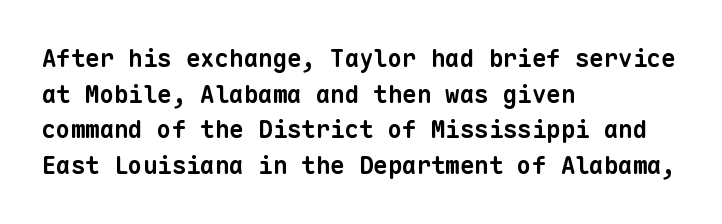
Weight: bold. Reading down the column, the eye jumps a familiar distance to each next line. The typesetter chose a ragged-right arrangement here. Clear beneath every line of the passage. Default kerning and tracking; the words read as compact shapes.
